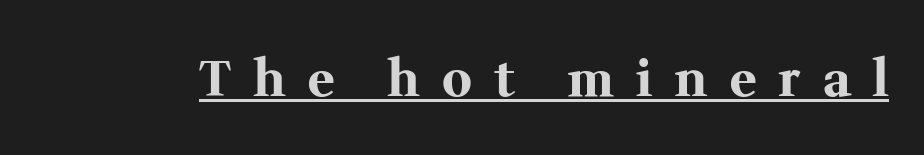
{"serif": "yes", "italic": "no", "bold": "yes", "weight": "bold", "width": "normal", "stroke_contrast": "medium", "x_height": "medium", "monospaced": "no", "underline": "yes", "letter_spacing": "wide", "letter_spacing_em": 0.45, "glyph_px": 50}
